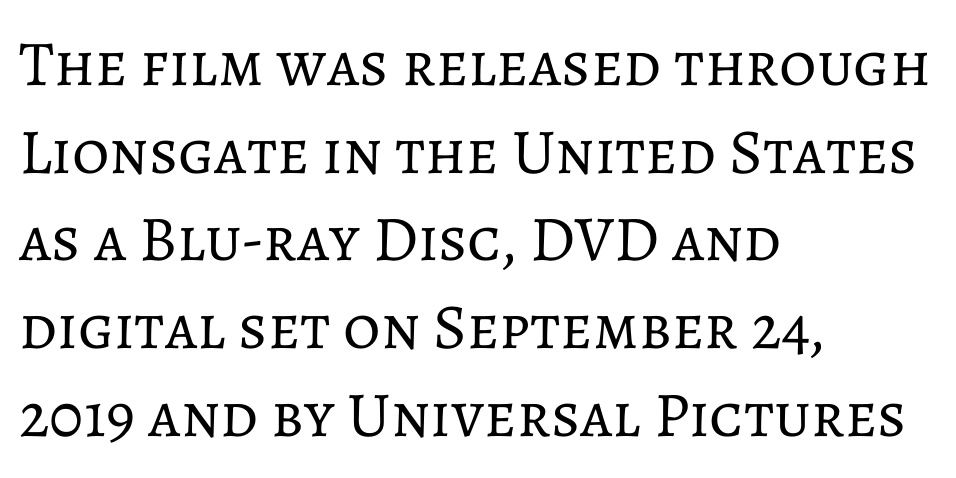
{"italic": "no", "bold": "no", "weight": "regular", "width": "normal", "stroke_contrast": "low", "x_height": "medium", "monospaced": "no", "underline": "no", "align": "left", "line_spacing": "normal", "line_spacing_ratio": 1.37, "letter_spacing": "normal", "letter_spacing_em": 0.0, "glyph_px": 64}
